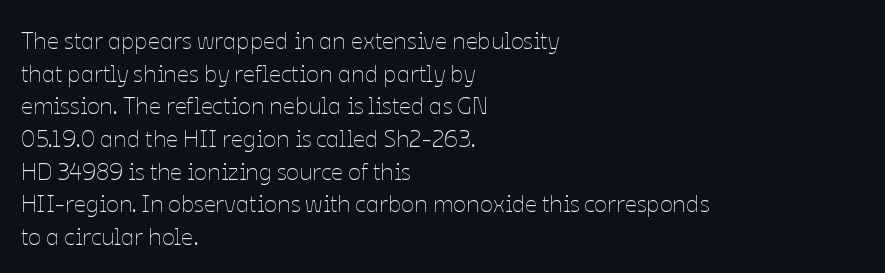
Q: Is the text bold? A: No.
Q: Is the text italic (slanted)? A: No, it is upright.
Q: Is the text underlined? A: No.
Q: How is the paragraph aligned? A: Left-aligned.
Q: Is the spacing between letters normal or unusually wide? A: Normal.
Q: Is the spacing between lines tight, normal or loose? A: Normal.
